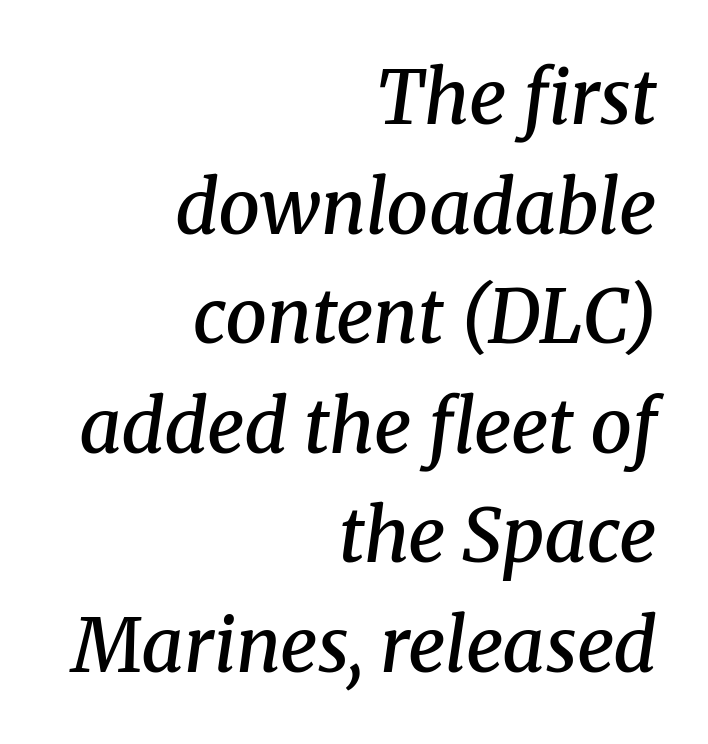
Q: Is the text bold? A: Semi-bold.
Q: Is the text italic (slanted)? A: Yes, it leans right by about 8 degrees.
Q: Is the typeface a serif or a sans-serif typeface? A: Serif.
Q: Is the text underlined? A: No.
Q: How is the paragraph aligned? A: Right-aligned.
Q: Is the spacing between letters normal or unusually wide? A: Normal.
Q: Is the spacing between lines tight, normal or loose? A: Normal.
Q: Width (condensed, normal, or wide)? A: Normal.
Q: Stroke contrast? A: Medium.
Q: x-height? A: Medium.
Q: Monospaced? A: No.
